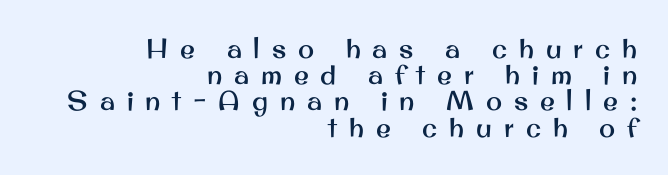
{"italic": "no", "underline": "no", "align": "right", "line_spacing": "tight", "line_spacing_ratio": 0.97, "letter_spacing": "wide", "letter_spacing_em": 0.44, "glyph_px": 27}
